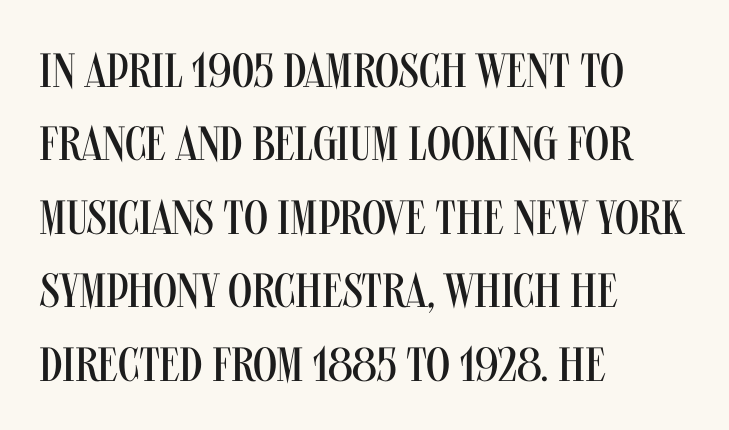
{"serif": "no", "italic": "no", "bold": "no", "weight": "regular", "width": "condensed", "stroke_contrast": "medium", "x_height": "large", "monospaced": "no", "underline": "no", "align": "left", "line_spacing": "normal", "line_spacing_ratio": 1.53, "letter_spacing": "normal", "letter_spacing_em": 0.0, "glyph_px": 48}
